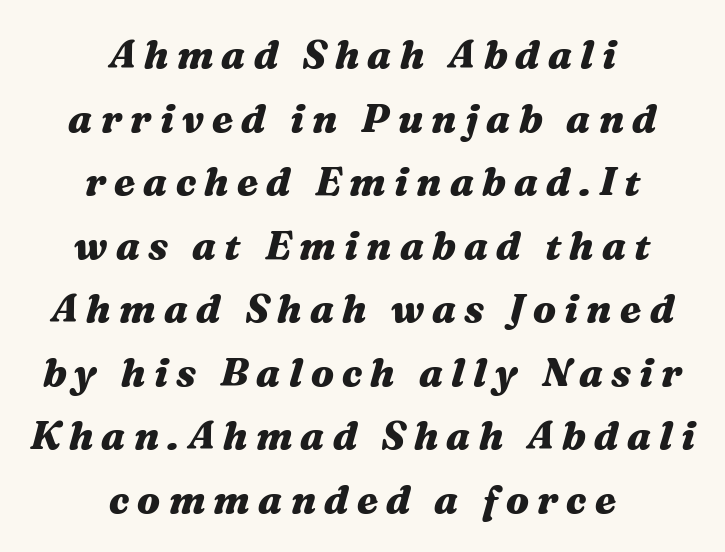
Q: Is the text bold? A: Yes.
Q: Is the text italic (slanted)? A: Yes, it leans right by about 16 degrees.
Q: Is the text underlined? A: No.
Q: How is the paragraph aligned? A: Centered.
Q: Is the spacing between letters normal or unusually wide? A: Unusually wide.
Q: Is the spacing between lines tight, normal or loose? A: Normal.
Q: Width (condensed, normal, or wide)? A: Wide.
Q: Stroke contrast? A: Medium.
Q: x-height? A: Medium.
Q: Monospaced? A: No.
